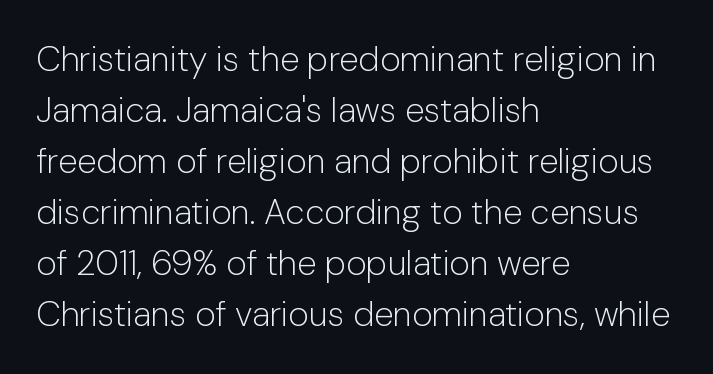
The image shows 35 px light sans-serif type, upright; set left-aligned, normal line spacing (1.46x), normal letter spacing, not underlined; low stroke contrast and a medium x-height.
